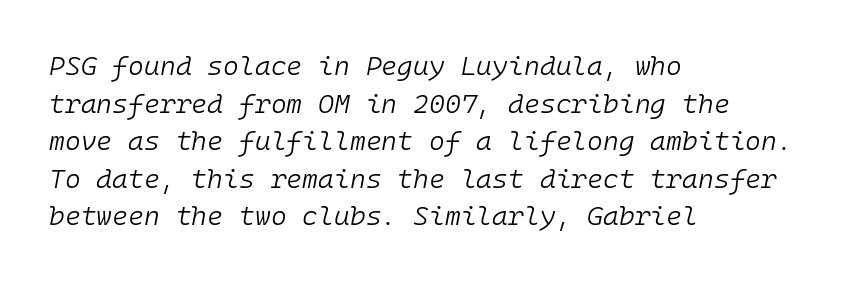
The image shows 27 px text type, italic (leaning right); set left-aligned, normal line spacing (1.39x), normal letter spacing, not underlined.
